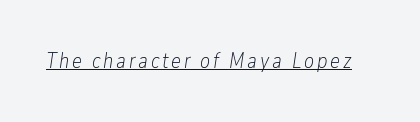
Underlined type. These lines were composed using italics. The passage shown is not bold in any degree.
